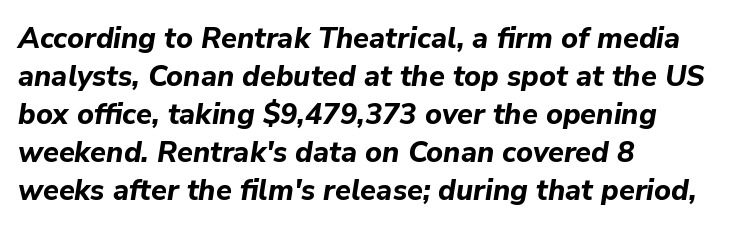
The font's italic variant was chosen for this text. A normal amount of white space separates one row of letters from the next. Is the block centered? No — it sits flush against the left margin. Think of a printed novel: that variable character pitch is what you see here. Observe the ordinary spacing: letters are neighbours, not strangers. Caption: bold face, heavy strokes.
